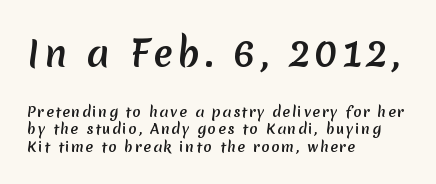
{"serif": "no", "bold": "yes", "weight": "semibold", "width": "normal", "stroke_contrast": "low", "x_height": "medium", "monospaced": "no", "underline": "no", "align": "left", "line_spacing": "normal", "line_spacing_ratio": 1.25, "larger_block": "first", "size_ratio": 2.57, "glyph_px": 36}
